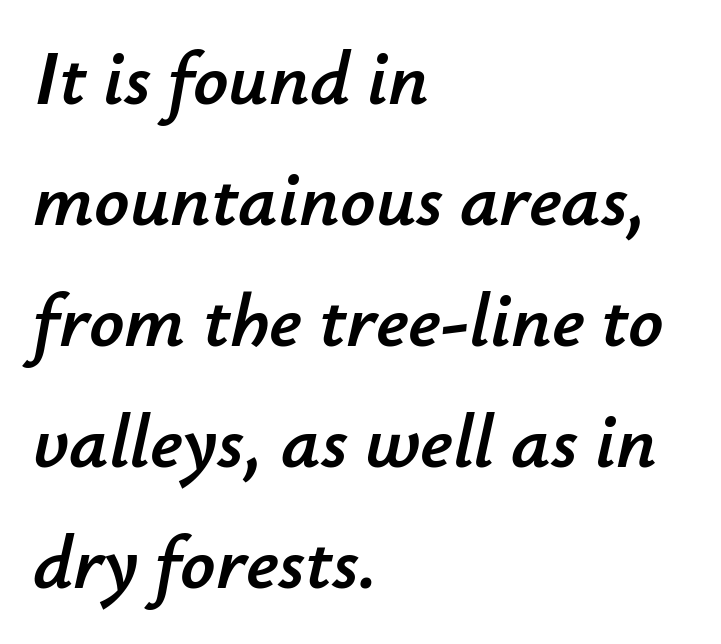
The image shows 77 px text type, italic (leaning right); set left-aligned, normal line spacing (1.57x), normal letter spacing, not underlined; low stroke contrast and a small x-height.
